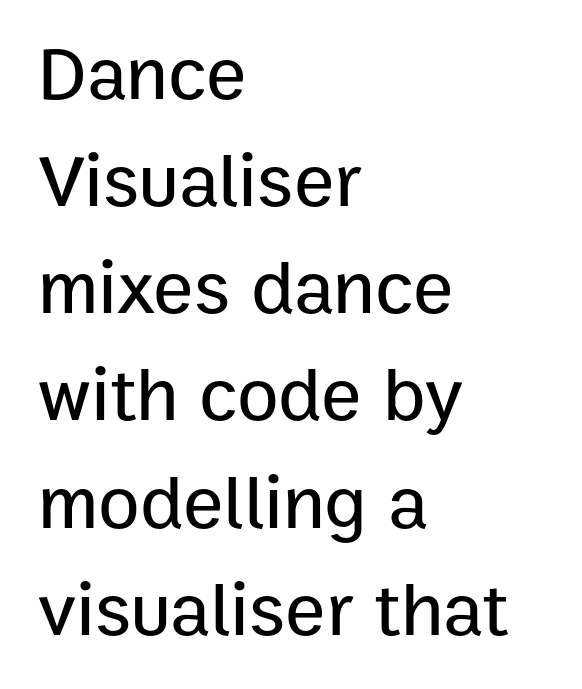
{"serif": "no", "italic": "no", "width": "normal", "stroke_contrast": "low", "x_height": "medium", "monospaced": "no", "underline": "no", "align": "left", "line_spacing": "normal", "line_spacing_ratio": 1.41, "letter_spacing": "normal", "letter_spacing_em": 0.0, "glyph_px": 76}
